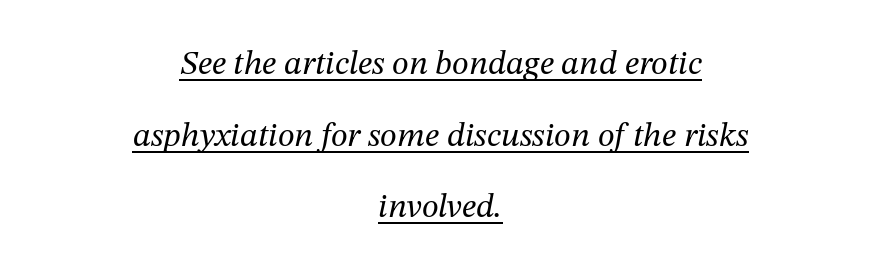
The image shows 34 px regular-weight serif type, italic (leaning right); set centered, loose line spacing (2.11x), normal letter spacing, underlined; medium stroke contrast and a medium x-height.
